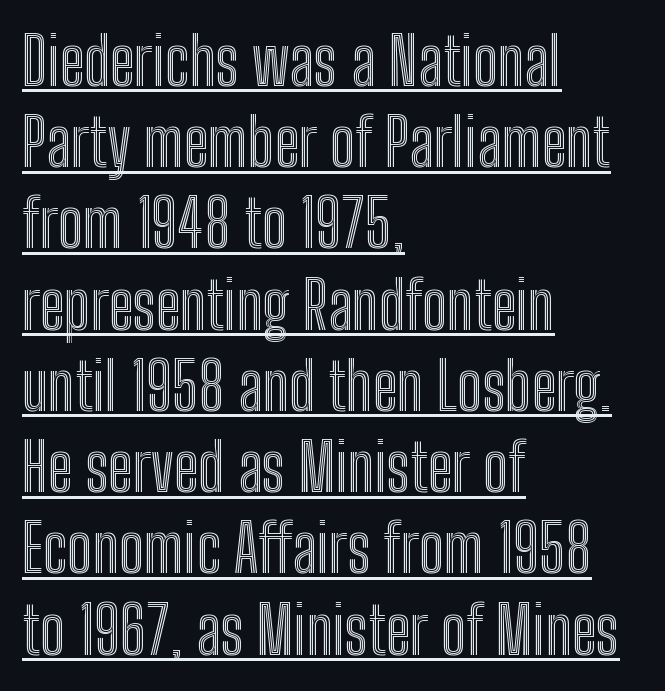
Q: Is the text italic (slanted)? A: No, it is upright.
Q: Is the text underlined? A: Yes.
Q: How is the paragraph aligned? A: Left-aligned.
Q: Is the spacing between letters normal or unusually wide? A: Normal.
Q: Is the spacing between lines tight, normal or loose? A: Normal.
Q: Width (condensed, normal, or wide)? A: Condensed.
Q: x-height? A: Medium.
Q: Monospaced? A: No.
